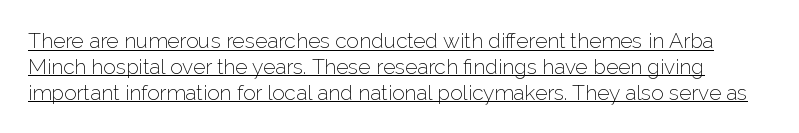
{"italic": "no", "bold": "no", "underline": "yes", "line_spacing_ratio": 1.23, "letter_spacing": "normal", "letter_spacing_em": 0.0, "glyph_px": 21}
